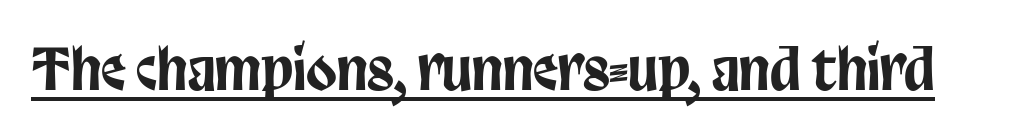
Q: Is the text italic (slanted)? A: No, it is upright.
Q: Is the typeface a serif or a sans-serif typeface? A: Sans-serif.
Q: Is the text underlined? A: Yes.
Q: Is the spacing between letters normal or unusually wide? A: Normal.
Q: Width (condensed, normal, or wide)? A: Condensed.
Q: Stroke contrast? A: Low.
Q: x-height? A: Large.
Q: Monospaced? A: No.
